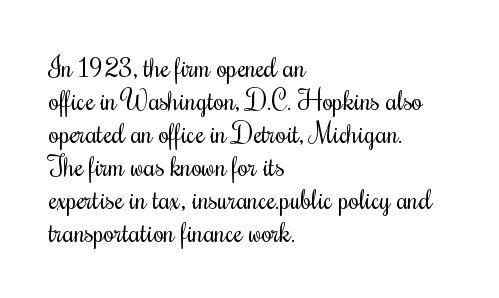
{"bold": "no", "underline": "no", "align": "left", "line_spacing_ratio": 1.22, "letter_spacing": "normal", "letter_spacing_em": 0.0, "glyph_px": 27}
